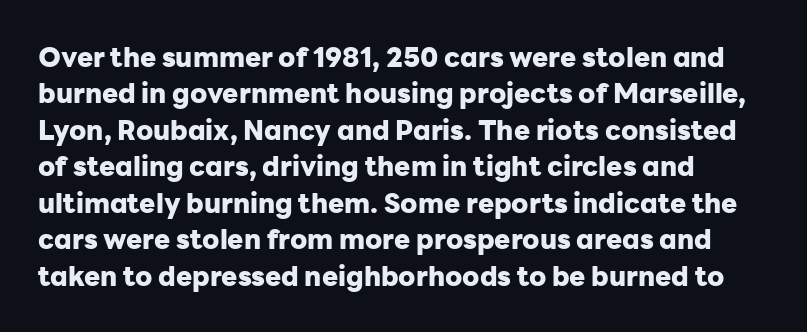
Q: Is the text bold? A: Yes.
Q: Is the text italic (slanted)? A: No, it is upright.
Q: Is the text underlined? A: No.
Q: How is the paragraph aligned? A: Left-aligned.
Q: Is the spacing between letters normal or unusually wide? A: Normal.
Q: Is the spacing between lines tight, normal or loose? A: Normal.
